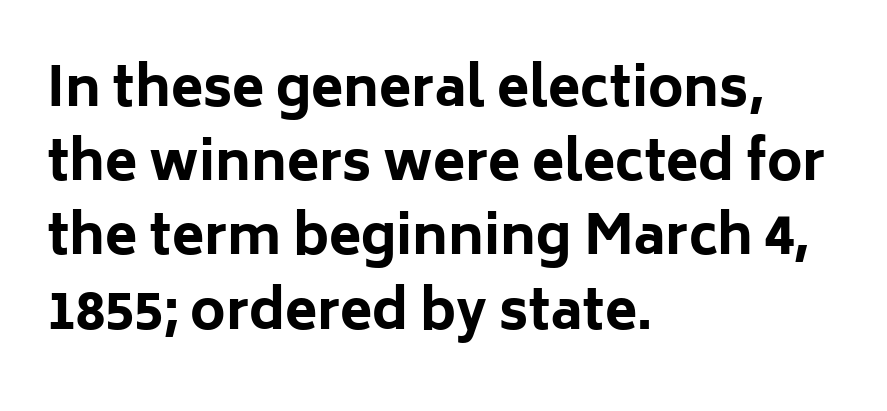
The face used here is rendered with its standard letterfit. Underline: absent. In terms of leading, this rendering sits right in the middle. The rag falls on the right side of this text block.
